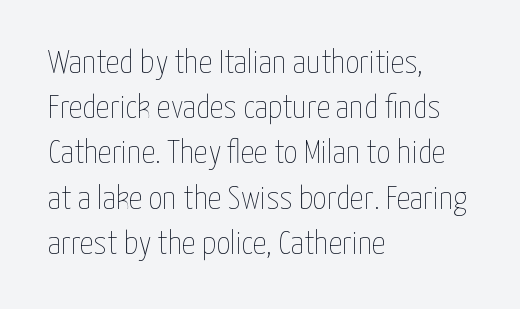
{"italic": "no", "bold": "no", "weight": "thin", "width": "condensed", "stroke_contrast": "low", "x_height": "medium", "monospaced": "no", "underline": "no", "align": "left", "line_spacing": "normal", "line_spacing_ratio": 1.33, "letter_spacing": "normal", "letter_spacing_em": 0.0, "glyph_px": 34}
